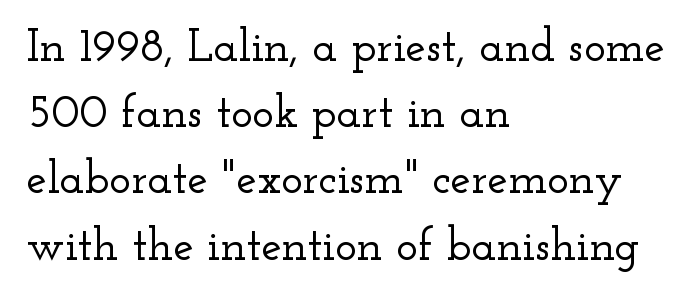
Q: Is the text italic (slanted)? A: No, it is upright.
Q: Is the typeface a serif or a sans-serif typeface? A: Serif.
Q: Is the text underlined? A: No.
Q: How is the paragraph aligned? A: Left-aligned.
Q: Is the spacing between letters normal or unusually wide? A: Normal.
Q: Is the spacing between lines tight, normal or loose? A: Normal.
Q: Width (condensed, normal, or wide)? A: Wide.
Q: Stroke contrast? A: Low.
Q: x-height? A: Small.
Q: Monospaced? A: No.
